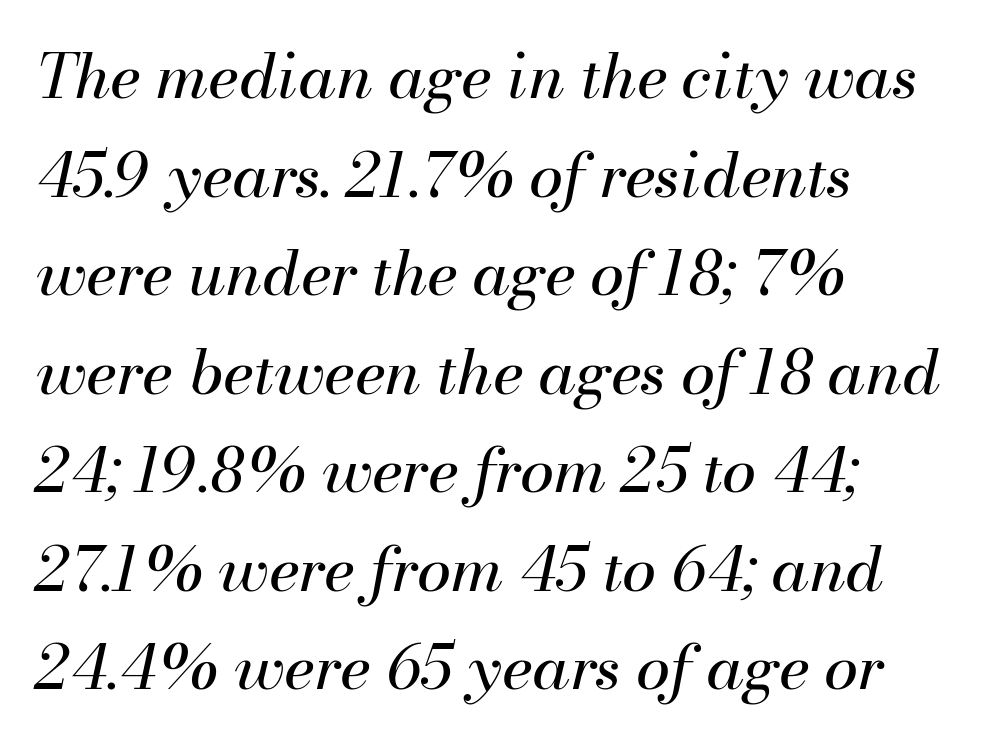
Reading down the column, the eye jumps a familiar distance to each next line. The rendering keeps characters at their native spacing. Is the type slanted? Yes — the strokes lean at a clear angle. Is this a heavy cut? Hardly; it is regular or lighter.
